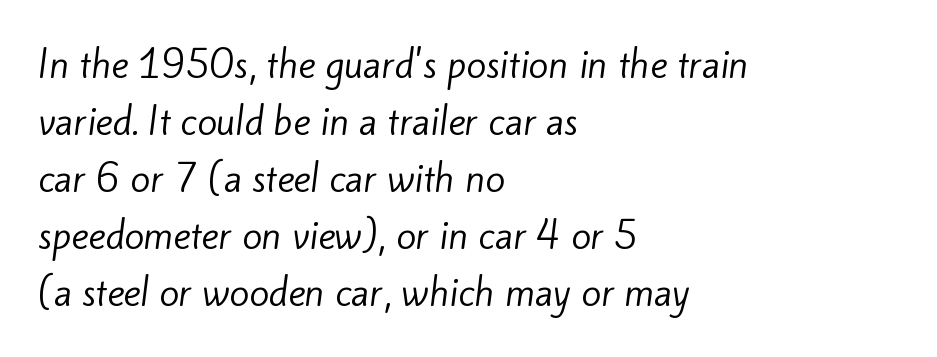
{"serif": "no", "bold": "no", "weight": "regular", "width": "normal", "stroke_contrast": "low", "x_height": "small", "monospaced": "no", "underline": "no", "align": "left", "line_spacing": "normal", "line_spacing_ratio": 1.58, "letter_spacing": "normal", "letter_spacing_em": 0.0, "glyph_px": 36}
